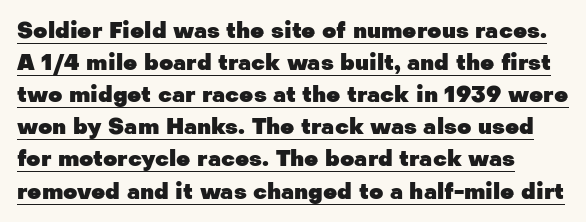
Observe the ordinary spacing: letters are neighbours, not strangers. These characters rest on top of a visible drawn line. How heavy is the stroke? Heavy — this is a bold. Leading: standard.
